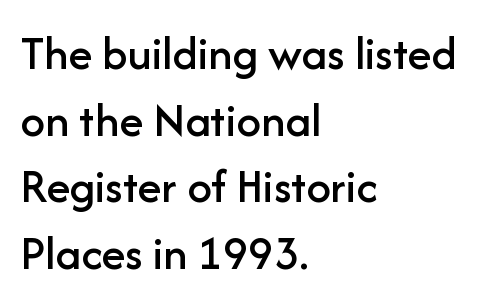
The passage is arranged the way most books set body copy — flush left. Descenders are the only things crossing below the line. Examine the stroke ends and you'll find no serifs. Characters remain perfectly vertical along every line.
